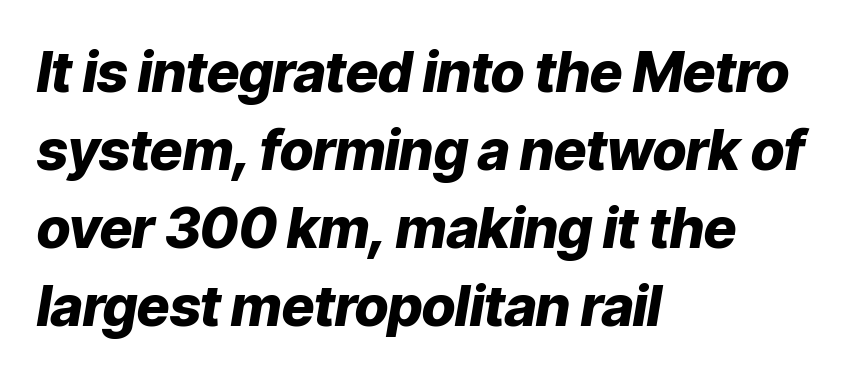
{"italic": "yes", "lean": "right", "slant_degrees": 9, "bold": "yes", "weight": "heavy", "width": "normal", "stroke_contrast": "low", "x_height": "medium", "monospaced": "no", "underline": "no", "align": "left", "line_spacing": "normal", "line_spacing_ratio": 1.39, "letter_spacing": "normal", "letter_spacing_em": 0.0, "glyph_px": 56}
